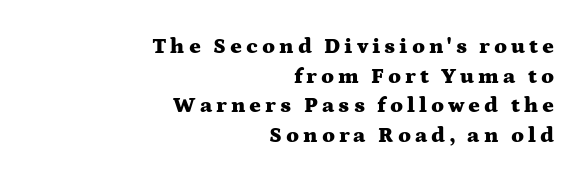
{"italic": "no", "bold": "yes", "underline": "no", "align": "right", "line_spacing": "normal", "line_spacing_ratio": 1.35, "glyph_px": 22}
